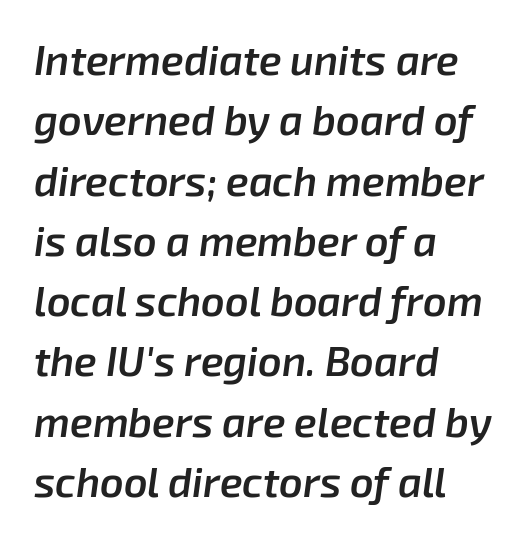
The image shows 41 px semibold type, italic (leaning right); set left-aligned, normal line spacing (1.47x), normal letter spacing, not underlined; low stroke contrast and a medium x-height.
